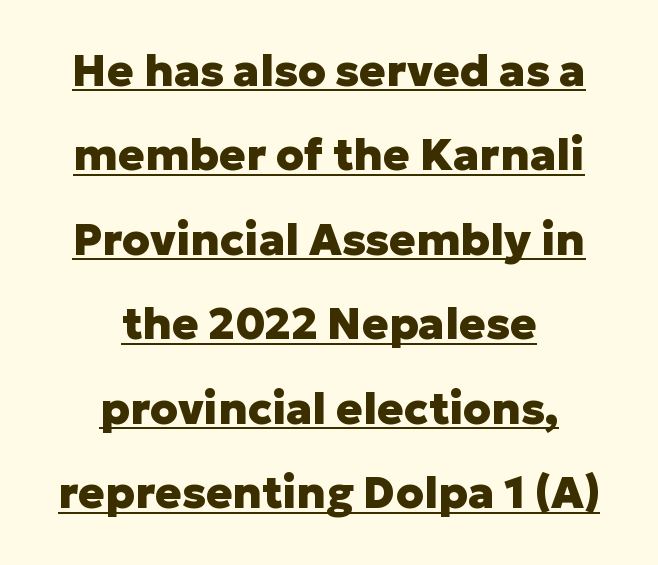
The image shows 44 px heavy sans-serif type, upright; set centered, loose line spacing (1.92x), normal letter spacing, underlined; low stroke contrast and a medium x-height.
